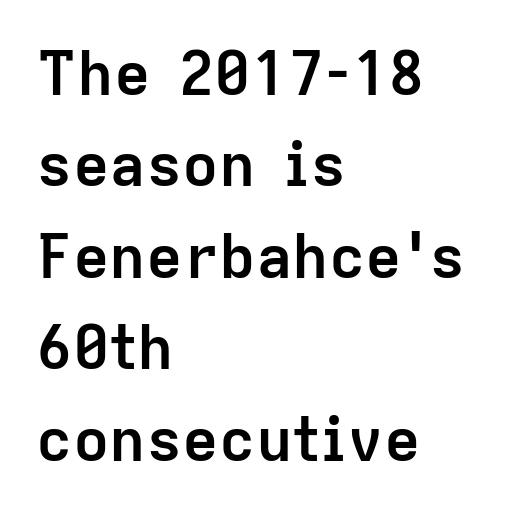
A normal amount of white space separates one row of letters from the next. The rendering keeps characters at their native spacing. Typeset ragged right — the left edge is the straight one. The string is rendered with underlining switched off. No feet cap the strokes, marking this as sans-serif type. The specimen reads as upright at a glance.
